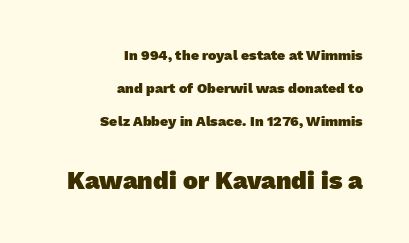
Any mark beneath the type? The region is blank. In CSS terms this would be text-align: right. Successive baselines arrive slowly, with a big drop between each. Look at the glyph heights: the lower group is clearly the bigger setting. The horizontal fit of the characters is conventional and even.
